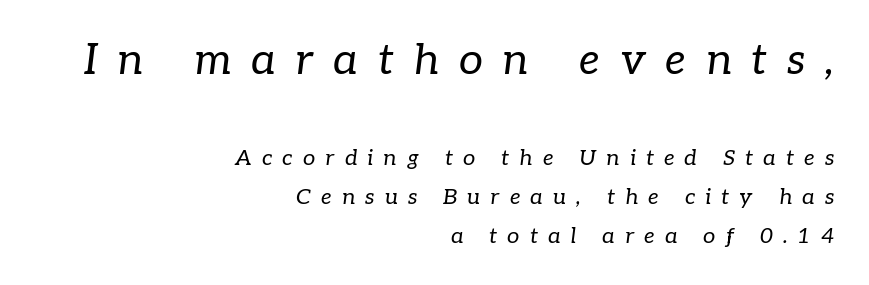
Q: Is the text bold? A: No.
Q: Is the text italic (slanted)? A: Yes, it leans right by about 7 degrees.
Q: Is the typeface a serif or a sans-serif typeface? A: Serif.
Q: Is the text underlined? A: No.
Q: How is the paragraph aligned? A: Right-aligned.
Q: Is the spacing between letters normal or unusually wide? A: Unusually wide.
Q: Which block of text is set in a larger size, the first (top) or the second (bottom)? A: The first (top) one.
Q: Width (condensed, normal, or wide)? A: Normal.
Q: Stroke contrast? A: Low.
Q: x-height? A: Medium.
Q: Monospaced? A: No.
